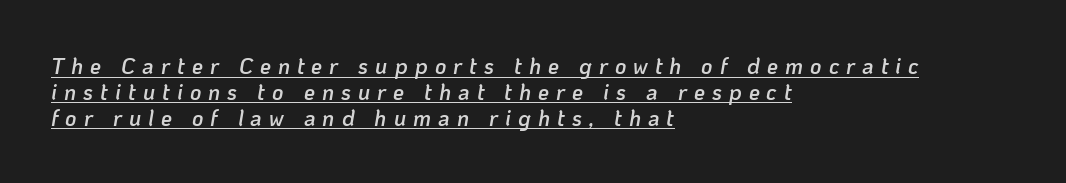
The image shows 22 px text type, italic (leaning right); set left-aligned, line spacing 1.18x, unusually wide letter spacing (+0.32 em), underlined.
